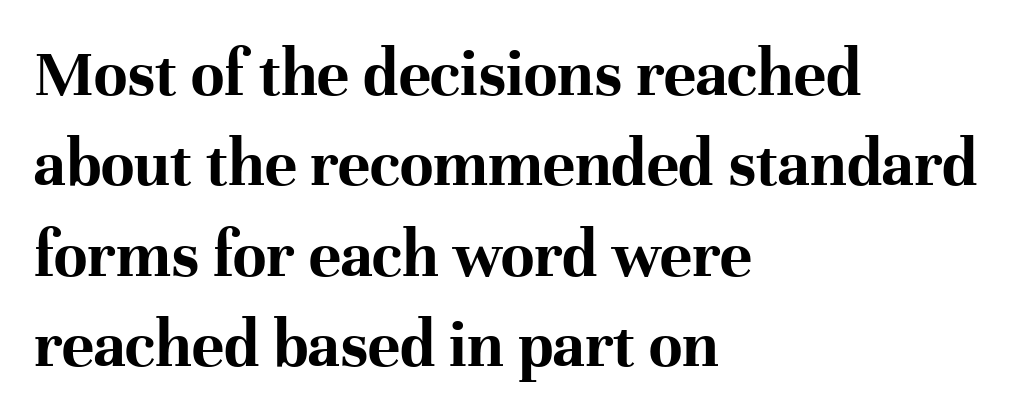
Q: Is the text bold? A: Yes.
Q: Is the text italic (slanted)? A: No, it is upright.
Q: Is the typeface a serif or a sans-serif typeface? A: Serif.
Q: Is the text underlined? A: No.
Q: How is the paragraph aligned? A: Left-aligned.
Q: Is the spacing between letters normal or unusually wide? A: Normal.
Q: Is the spacing between lines tight, normal or loose? A: Normal.
Q: Width (condensed, normal, or wide)? A: Normal.
Q: Stroke contrast? A: High.
Q: x-height? A: Medium.
Q: Monospaced? A: No.
